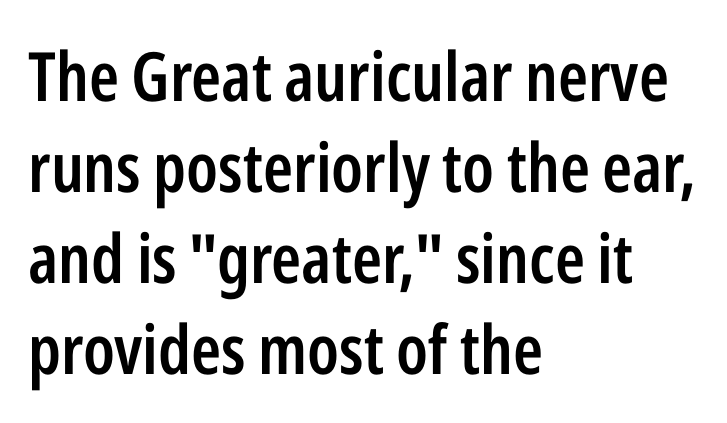
Has an underline been added? It has not. Notice how the stems are strictly vertical — no italics here. You could not count columns in this text — the font is proportionally spaced. Every row of glyphs begins at an identical x-position on the left. Serifs: no, the terminals of the letterforms are clean. Firm but not heavy-handed strokes: this text is semibold.
